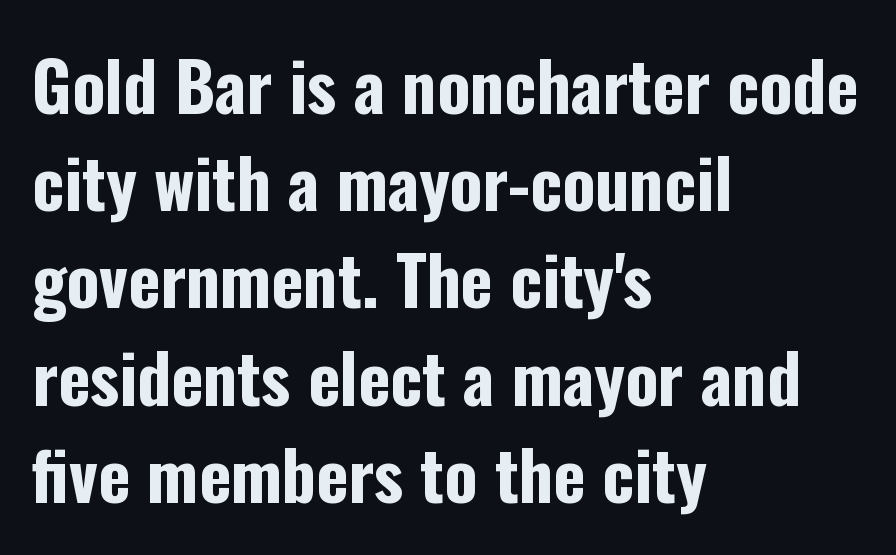
The type is set solid horizontally, with unmodified tracking. Each letter keeps its own natural width here, so spacing adapts to shape. The specimen omits any rule beneath the text block's lines. Line starts are locked; line ends wander.
